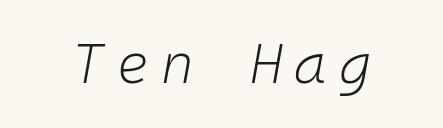
{"italic": "yes", "lean": "right", "slant_degrees": 10, "bold": "no", "weight": "light", "width": "normal", "stroke_contrast": "low", "x_height": "medium", "monospaced": "yes", "underline": "no", "letter_spacing": "wide", "letter_spacing_em": 0.21, "glyph_px": 56}
